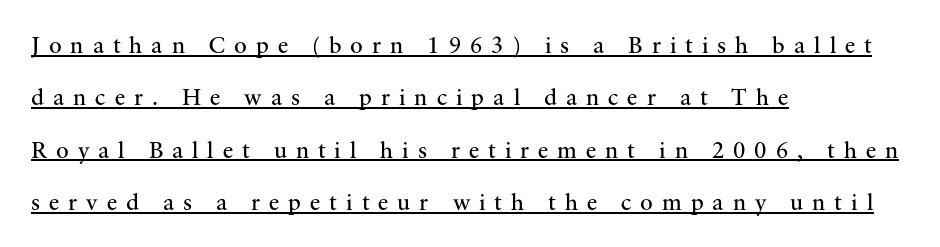
The image shows 24 px text type, upright; set left-aligned, loose line spacing (2.18x), unusually wide letter spacing (+0.37 em), underlined.
